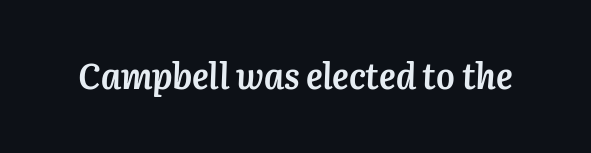
{"italic": "yes", "lean": "right", "slant_degrees": 3, "bold": "yes", "weight": "semibold", "width": "normal", "stroke_contrast": "medium", "x_height": "medium", "monospaced": "no", "underline": "no", "letter_spacing": "normal", "letter_spacing_em": 0.0, "glyph_px": 35}
